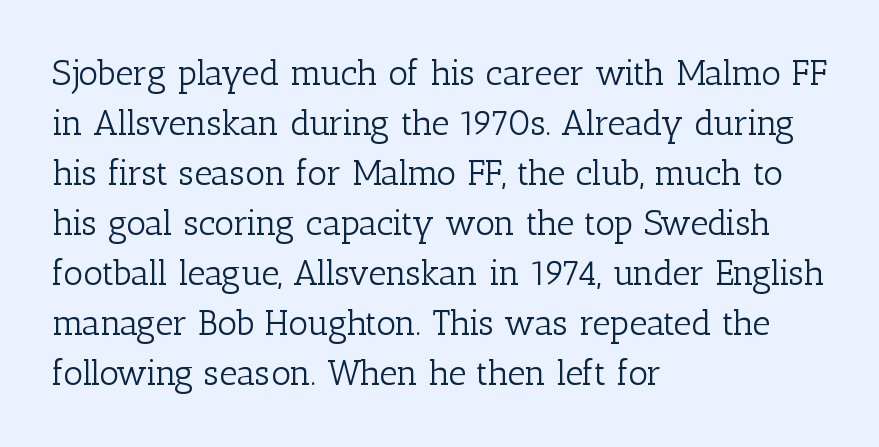
Ascenders rise straight up at ninety degrees. Compared with typical body copy, the letter spacing here is the same. The rendering uses a moderate line-height, typical for paragraphs. You can tell from the footed stems that serif type was used. Leftover space on each line is placed entirely after the last word. Proportional: the letters do not fall into vertical columns.
